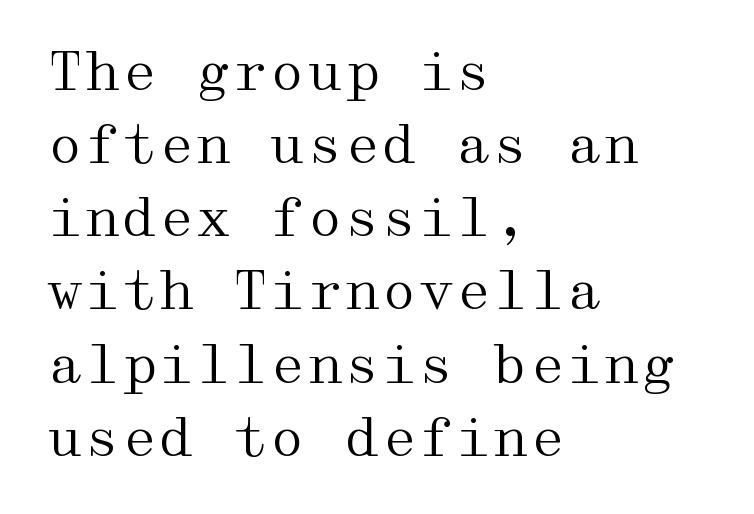
Q: Is the text bold? A: No.
Q: Is the text italic (slanted)? A: No, it is upright.
Q: Is the typeface a serif or a sans-serif typeface? A: Serif.
Q: Is the text underlined? A: No.
Q: How is the paragraph aligned? A: Left-aligned.
Q: Is the spacing between letters normal or unusually wide? A: Normal.
Q: Is the spacing between lines tight, normal or loose? A: Normal.
Q: Width (condensed, normal, or wide)? A: Wide.
Q: Stroke contrast? A: Medium.
Q: x-height? A: Medium.
